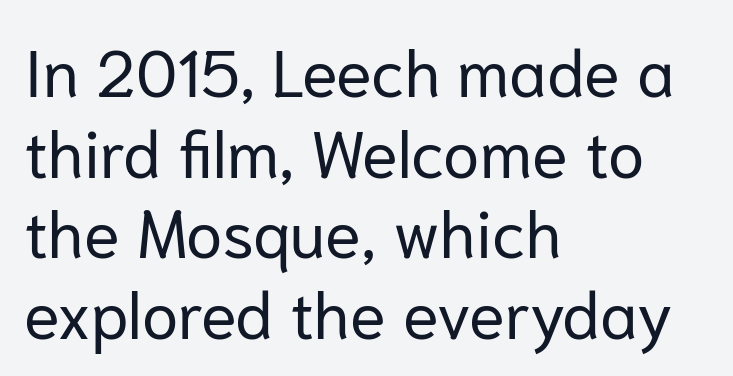
Weight: in the light-to-regular range. Each letter keeps its own natural width here, so spacing adapts to shape. To sum up the face: it is a sans, with no serifs. Honestly, there is no underline to notice here at all. If you drew a line through each stem, it would be perfectly vertical.
